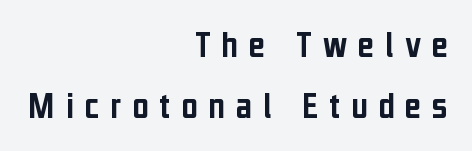
Q: Is the text italic (slanted)? A: No, it is upright.
Q: Is the typeface a serif or a sans-serif typeface? A: Sans-serif.
Q: Is the text underlined? A: No.
Q: How is the paragraph aligned? A: Right-aligned.
Q: Is the spacing between letters normal or unusually wide? A: Unusually wide.
Q: Is the spacing between lines tight, normal or loose? A: Normal.
Q: Width (condensed, normal, or wide)? A: Condensed.
Q: Stroke contrast? A: Low.
Q: x-height? A: Medium.
Q: Monospaced? A: No.
